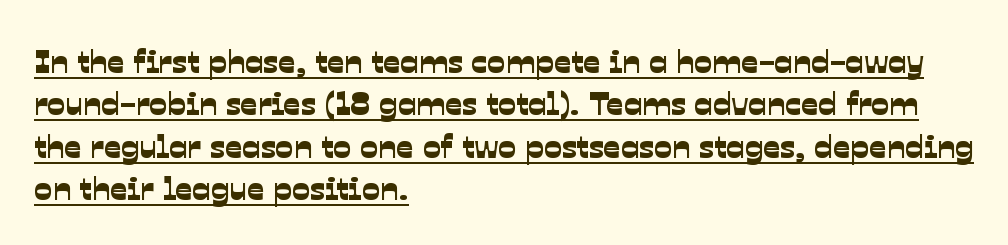
The image shows 34 px sans-serif type; set left-aligned, normal line spacing (1.25x), normal letter spacing, underlined; low stroke contrast and a medium x-height.
